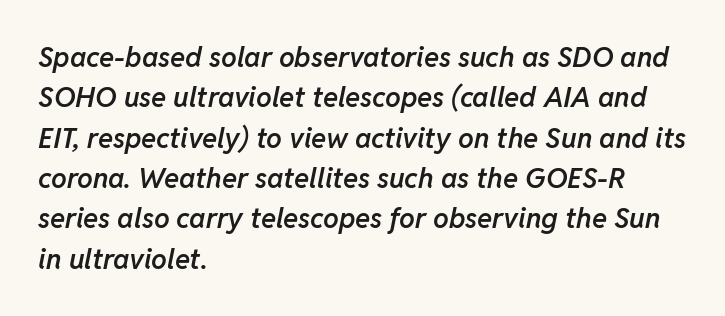
{"italic": "yes", "lean": "right", "slant_degrees": 11, "bold": "semi", "weight": "semibold", "width": "normal", "stroke_contrast": "low", "x_height": "medium", "monospaced": "no", "underline": "no", "align": "left", "line_spacing": "normal", "line_spacing_ratio": 1.44, "letter_spacing": "normal", "letter_spacing_em": 0.0, "glyph_px": 28}
